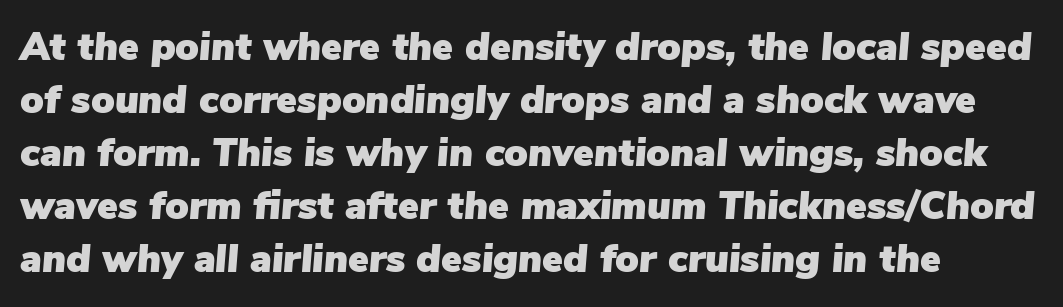
The image shows 39 px text type, italic (leaning right); set left-aligned, normal line spacing (1.36x), normal letter spacing, not underlined; low stroke contrast and a medium x-height.
